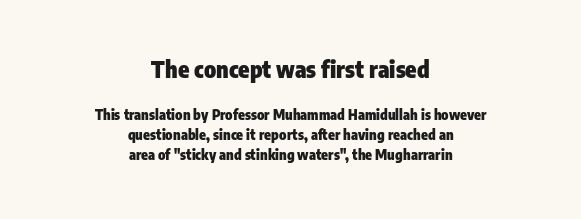
{"italic": "no", "bold": "yes", "underline": "no", "align": "center", "line_spacing": "normal", "line_spacing_ratio": 1.43, "letter_spacing": "normal", "letter_spacing_em": 0.0, "larger_block": "first", "size_ratio": 1.64, "glyph_px": 23}
